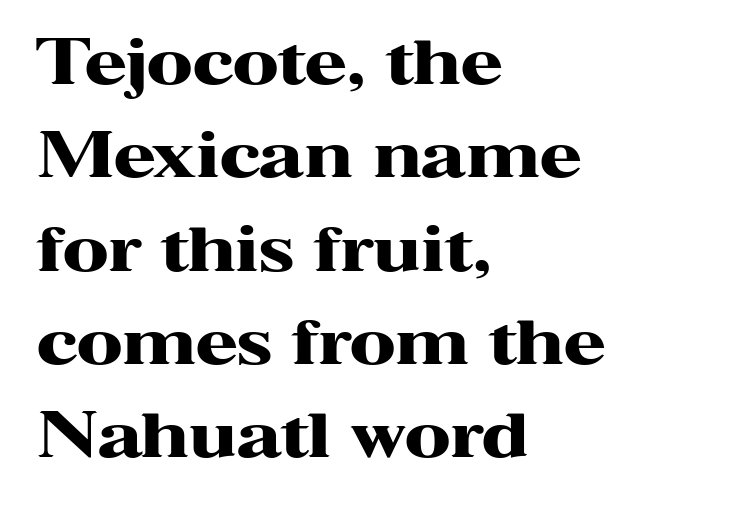
This sample uses a serif face. Glyph-to-glyph distance matches everyday printed text. The passage shown is typed in a proportional face where columns would drift. If you drew a ruler down the left edge, every line would touch it. Honestly, the row spacing looks completely unremarkable.
